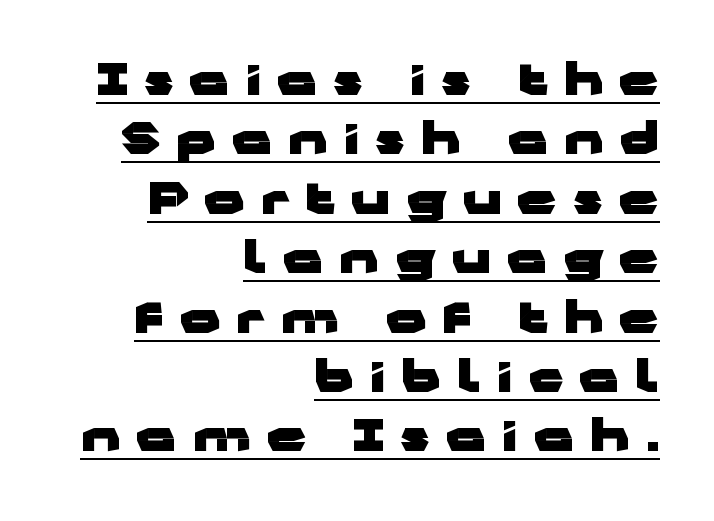
Q: Is the text bold? A: Yes.
Q: Is the text italic (slanted)? A: No, it is upright.
Q: Is the typeface a serif or a sans-serif typeface? A: Sans-serif.
Q: Is the text underlined? A: Yes.
Q: How is the paragraph aligned? A: Right-aligned.
Q: Is the spacing between letters normal or unusually wide? A: Unusually wide.
Q: Is the spacing between lines tight, normal or loose? A: Normal.
Q: Width (condensed, normal, or wide)? A: Wide.
Q: Stroke contrast? A: Low.
Q: x-height? A: Medium.
Q: Monospaced? A: No.
